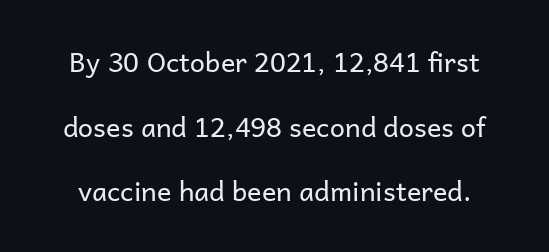
The image shows 27 px text type, upright; set loose line spacing (2.39x), normal letter spacing, not underlined.
